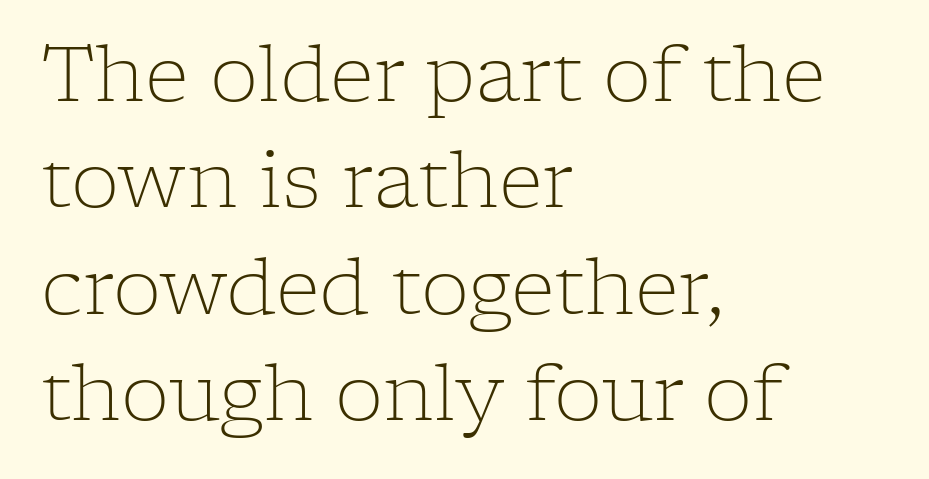
Q: Is the text bold? A: No.
Q: Is the text italic (slanted)? A: No, it is upright.
Q: Is the typeface a serif or a sans-serif typeface? A: Serif.
Q: Is the text underlined? A: No.
Q: How is the paragraph aligned? A: Left-aligned.
Q: Is the spacing between letters normal or unusually wide? A: Normal.
Q: Is the spacing between lines tight, normal or loose? A: Normal.
Q: Width (condensed, normal, or wide)? A: Normal.
Q: Stroke contrast? A: Low.
Q: x-height? A: Medium.
Q: Monospaced? A: No.
